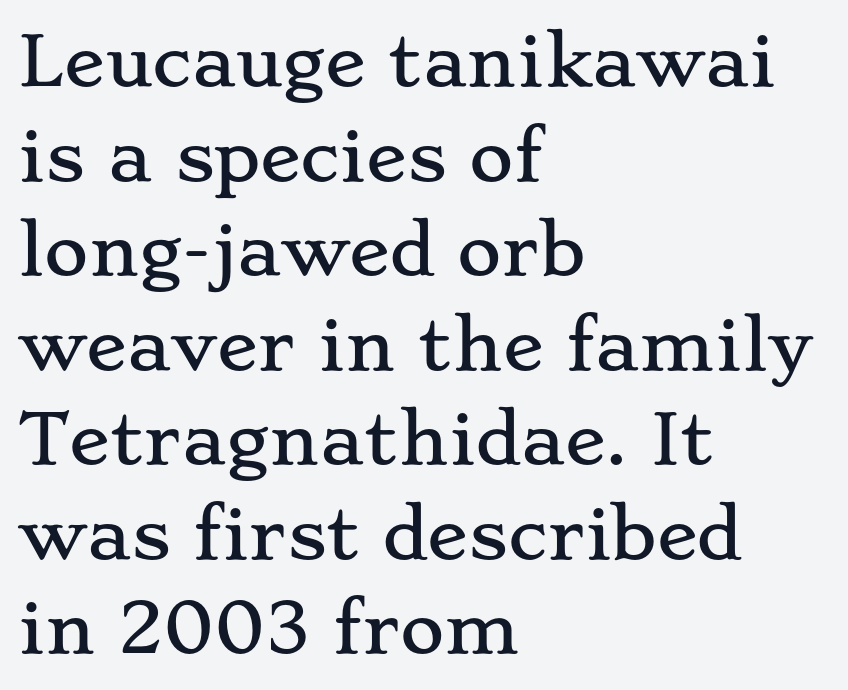
Q: Is the text italic (slanted)? A: No, it is upright.
Q: Is the typeface a serif or a sans-serif typeface? A: Serif.
Q: Is the text underlined? A: No.
Q: How is the paragraph aligned? A: Left-aligned.
Q: Is the spacing between letters normal or unusually wide? A: Normal.
Q: Is the spacing between lines tight, normal or loose? A: Normal.
Q: Width (condensed, normal, or wide)? A: Wide.
Q: Stroke contrast? A: Low.
Q: x-height? A: Small.
Q: Monospaced? A: No.
